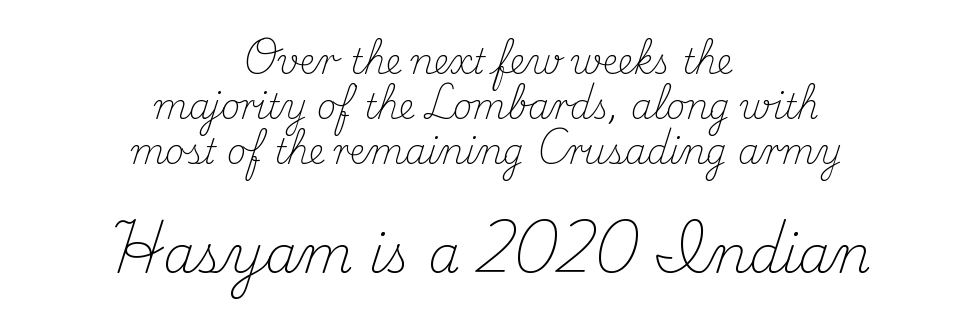
Q: Is the text bold? A: No.
Q: Is the text italic (slanted)? A: Yes.
Q: Is the typeface a serif or a sans-serif typeface? A: Serif.
Q: Is the text underlined? A: No.
Q: How is the paragraph aligned? A: Centered.
Q: Is the spacing between letters normal or unusually wide? A: Normal.
Q: Is the spacing between lines tight, normal or loose? A: Normal.
Q: Which block of text is set in a larger size, the first (top) or the second (bottom)? A: The second (bottom) one.
Q: Width (condensed, normal, or wide)? A: Normal.
Q: Stroke contrast? A: Medium.
Q: x-height? A: Small.
Q: Monospaced? A: No.
